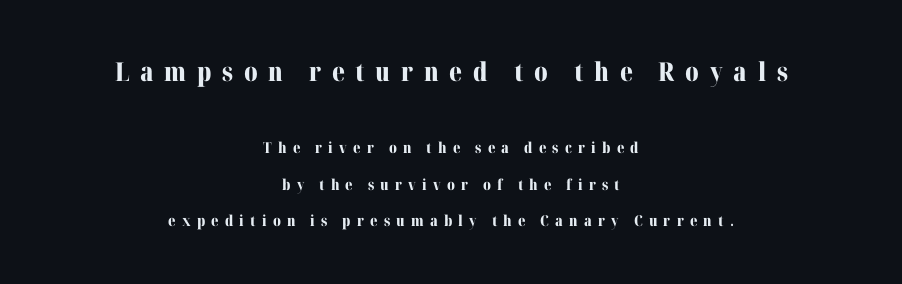
The image shows 26 px bold type, upright; set centered, loose line spacing (2.41x), unusually wide letter spacing (+0.41 em), not underlined; the first (top) block is 1.73x larger.
